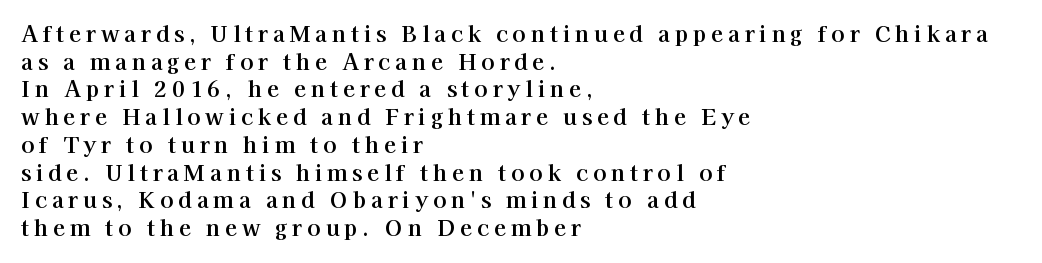
The image shows 22 px text type, upright; set left-aligned, normal line spacing (1.26x), unusually wide letter spacing (+0.22 em), not underlined.
